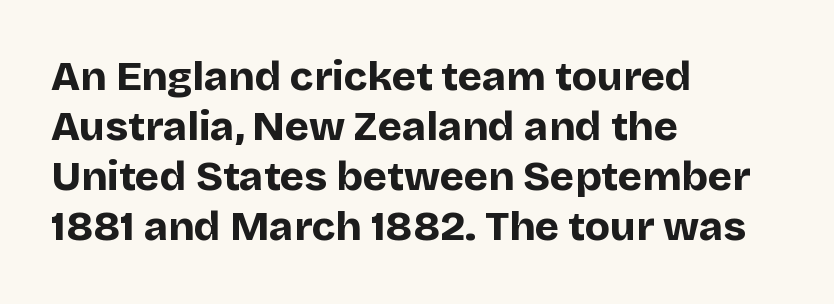
Q: Is the text bold? A: Yes.
Q: Is the text italic (slanted)? A: No, it is upright.
Q: Is the typeface a serif or a sans-serif typeface? A: Sans-serif.
Q: Is the text underlined? A: No.
Q: How is the paragraph aligned? A: Left-aligned.
Q: Is the spacing between letters normal or unusually wide? A: Normal.
Q: Width (condensed, normal, or wide)? A: Normal.
Q: Stroke contrast? A: Low.
Q: x-height? A: Large.
Q: Monospaced? A: No.
